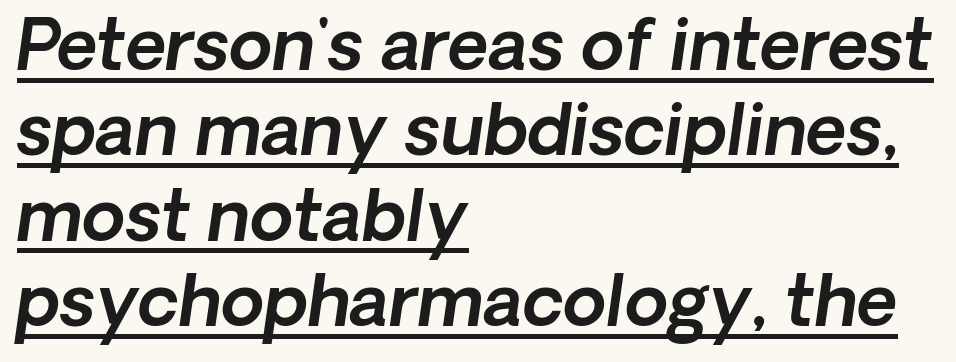
Q: Is the typeface a serif or a sans-serif typeface? A: Sans-serif.
Q: Is the text underlined? A: Yes.
Q: How is the paragraph aligned? A: Left-aligned.
Q: Is the spacing between letters normal or unusually wide? A: Normal.
Q: Width (condensed, normal, or wide)? A: Normal.
Q: x-height? A: Medium.
Q: Monospaced? A: No.
